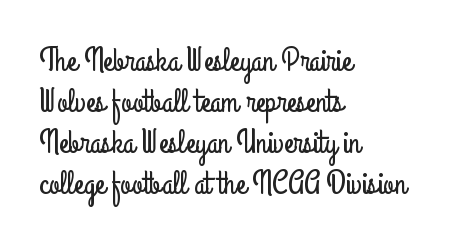
{"serif": "no", "width": "condensed", "stroke_contrast": "low", "x_height": "small", "monospaced": "no", "underline": "no", "align": "left", "line_spacing": "normal", "line_spacing_ratio": 1.28, "letter_spacing": "normal", "letter_spacing_em": 0.0, "glyph_px": 32}
